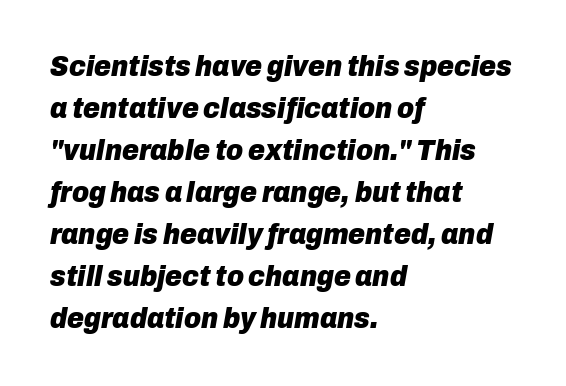
{"italic": "yes", "lean": "right", "slant_degrees": 10, "bold": "yes", "weight": "heavy", "width": "normal", "stroke_contrast": "low", "x_height": "medium", "monospaced": "no", "underline": "no", "align": "left", "line_spacing": "normal", "line_spacing_ratio": 1.45, "letter_spacing": "normal", "letter_spacing_em": 0.0, "glyph_px": 29}
